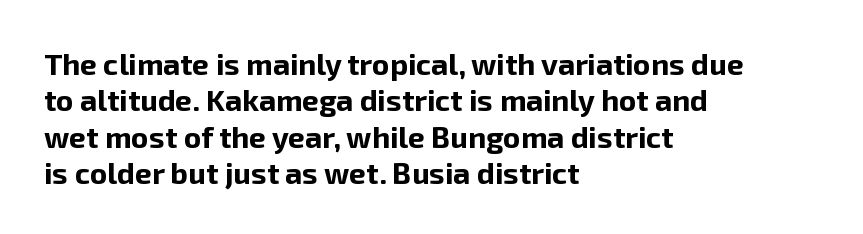
Q: Is the text bold? A: Yes.
Q: Is the text italic (slanted)? A: No, it is upright.
Q: Is the typeface a serif or a sans-serif typeface? A: Sans-serif.
Q: Is the text underlined? A: No.
Q: How is the paragraph aligned? A: Left-aligned.
Q: Is the spacing between letters normal or unusually wide? A: Normal.
Q: Width (condensed, normal, or wide)? A: Normal.
Q: Stroke contrast? A: Low.
Q: x-height? A: Medium.
Q: Monospaced? A: No.
